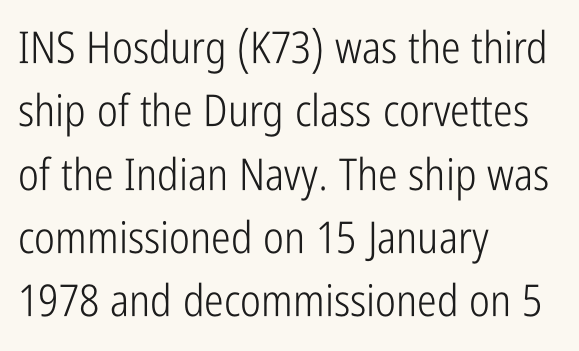
{"serif": "no", "italic": "no", "bold": "no", "weight": "light", "width": "condensed", "stroke_contrast": "low", "x_height": "medium", "monospaced": "no", "underline": "no", "align": "left", "line_spacing": "normal", "line_spacing_ratio": 1.44, "letter_spacing": "normal", "letter_spacing_em": 0.0, "glyph_px": 44}
